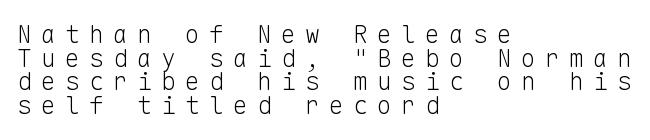
Characters remain perfectly vertical along every line. The block of text is dense from top to bottom, with scant space between rows. Is the letter spacing exaggerated? Yes — the characters are pushed far apart. Plain, unruled lines of type.
